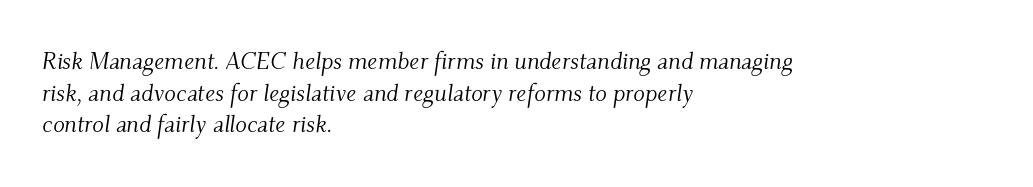
Q: Is the text bold? A: No.
Q: Is the text italic (slanted)? A: Yes, it leans right by about 9 degrees.
Q: Is the text underlined? A: No.
Q: How is the paragraph aligned? A: Left-aligned.
Q: Is the spacing between letters normal or unusually wide? A: Normal.
Q: Is the spacing between lines tight, normal or loose? A: Normal.
